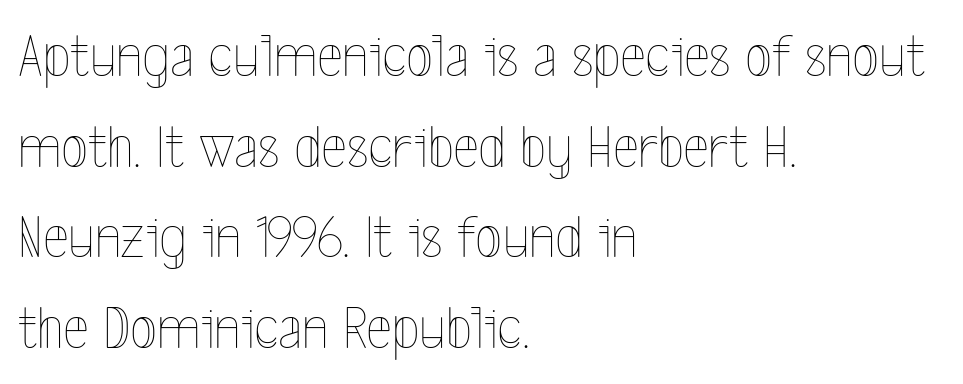
Bare-footed words on every line. The lettering stays uniformly vertical, giving the passage a roman look. The font sits on the lighter half of the weight spectrum, regular included. This sample has the flowing, uneven cadence of proportional lettering. Reading down the block, your eye returns to a fixed left position each line.
